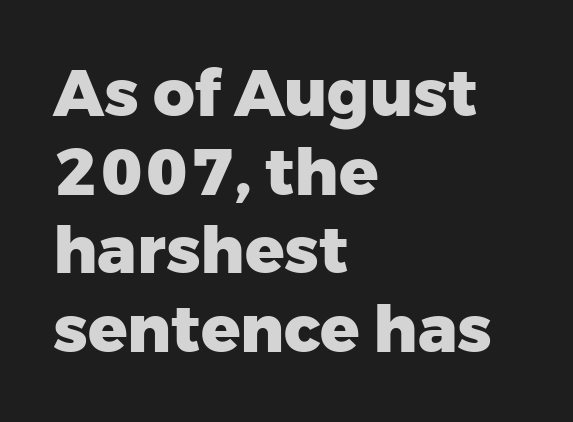
Q: Is the text bold? A: Yes.
Q: Is the text italic (slanted)? A: No, it is upright.
Q: Is the typeface a serif or a sans-serif typeface? A: Sans-serif.
Q: Is the text underlined? A: No.
Q: How is the paragraph aligned? A: Left-aligned.
Q: Is the spacing between letters normal or unusually wide? A: Normal.
Q: Width (condensed, normal, or wide)? A: Normal.
Q: Stroke contrast? A: Low.
Q: x-height? A: Medium.
Q: Monospaced? A: No.
